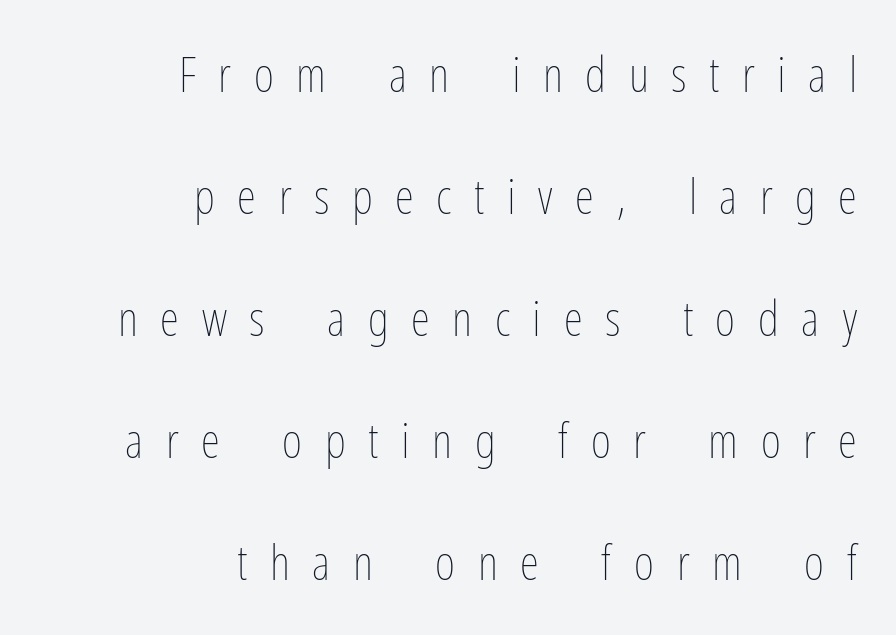
The image shows 49 px thin, condensed type, upright; set right-aligned, loose line spacing (2.49x), unusually wide letter spacing (+0.46 em), not underlined; low stroke contrast and a medium x-height.
